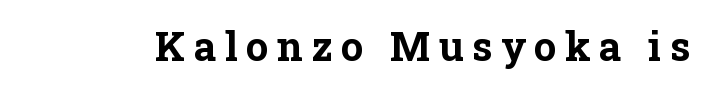
The image shows 40 px bold serif type, upright; set unusually wide letter spacing (+0.21 em), not underlined; low stroke contrast and a medium x-height.
